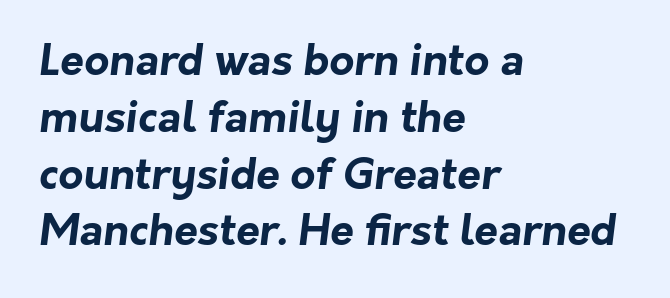
The image shows 43 px bold sans-serif type; set left-aligned, normal line spacing (1.32x), normal letter spacing, not underlined; low stroke contrast and a medium x-height.
